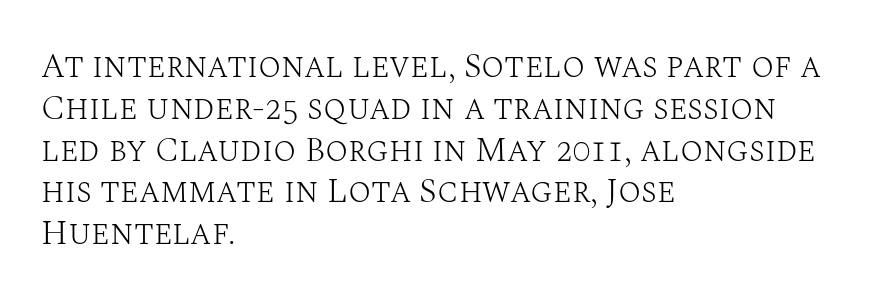
Q: Is the text bold? A: No.
Q: Is the text italic (slanted)? A: No, it is upright.
Q: Is the typeface a serif or a sans-serif typeface? A: Serif.
Q: Is the text underlined? A: No.
Q: How is the paragraph aligned? A: Left-aligned.
Q: Is the spacing between letters normal or unusually wide? A: Normal.
Q: Width (condensed, normal, or wide)? A: Normal.
Q: Stroke contrast? A: Medium.
Q: x-height? A: Large.
Q: Monospaced? A: No.
